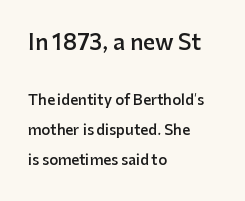
The image shows 21 px text type, upright; set left-aligned, loose line spacing (2.14x), normal letter spacing, not underlined; the first (top) block is 1.5x larger.
